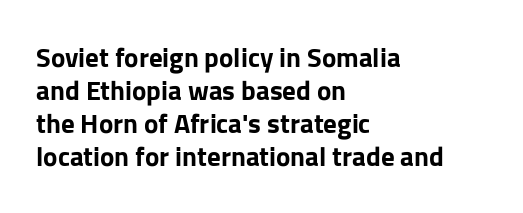
The image shows 27 px bold type, upright; set left-aligned, line spacing 1.22x, normal letter spacing, not underlined.
